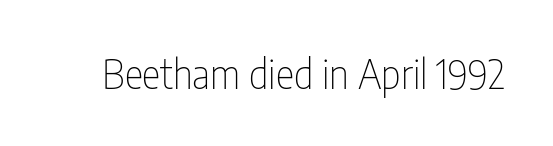
Q: Is the text bold? A: No.
Q: Is the text italic (slanted)? A: No, it is upright.
Q: Is the typeface a serif or a sans-serif typeface? A: Sans-serif.
Q: Is the text underlined? A: No.
Q: Is the spacing between letters normal or unusually wide? A: Normal.
Q: Width (condensed, normal, or wide)? A: Condensed.
Q: Stroke contrast? A: Low.
Q: x-height? A: Medium.
Q: Monospaced? A: No.
